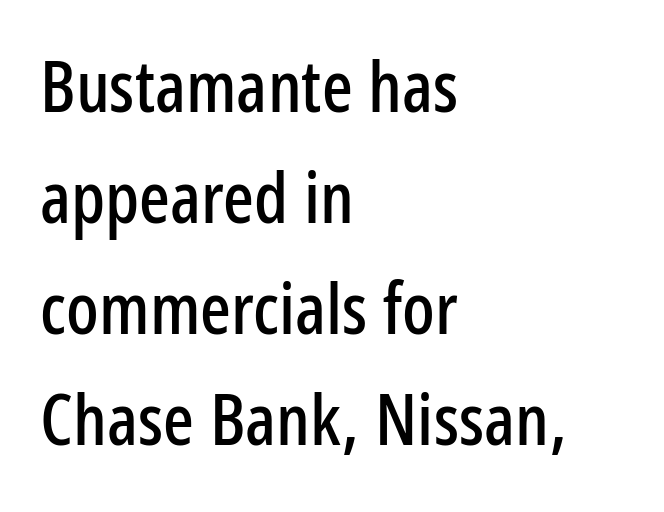
The image shows 72 px condensed sans-serif type, upright; set left-aligned, normal line spacing (1.54x), normal letter spacing, not underlined; low stroke contrast and a medium x-height.
